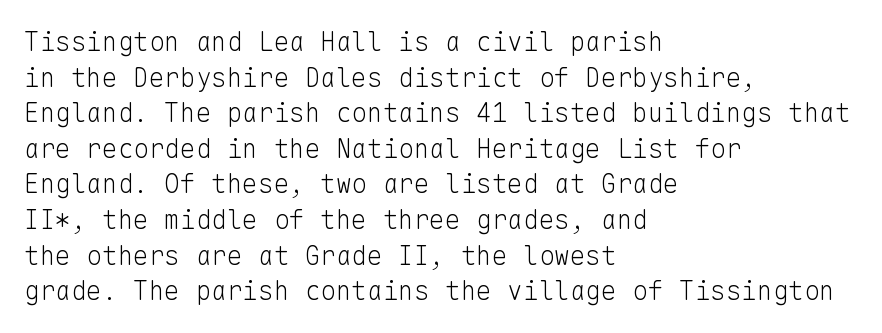
{"italic": "no", "bold": "no", "underline": "no", "align": "left", "line_spacing": "normal", "line_spacing_ratio": 1.37, "letter_spacing": "normal", "letter_spacing_em": 0.0, "glyph_px": 26}
